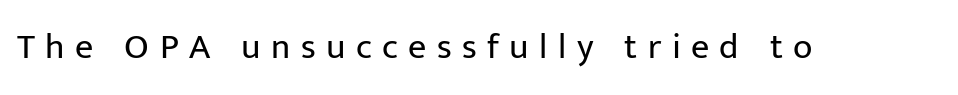
Loose tracking; the words dissolve into strings of separated letters. This sample has the flowing, uneven cadence of proportional lettering. No feet cap the strokes, marking this as sans-serif type. Stroke thickness stays within the range of a standard reading face or lighter. Letters rest on an invisible, unmarked baseline.
